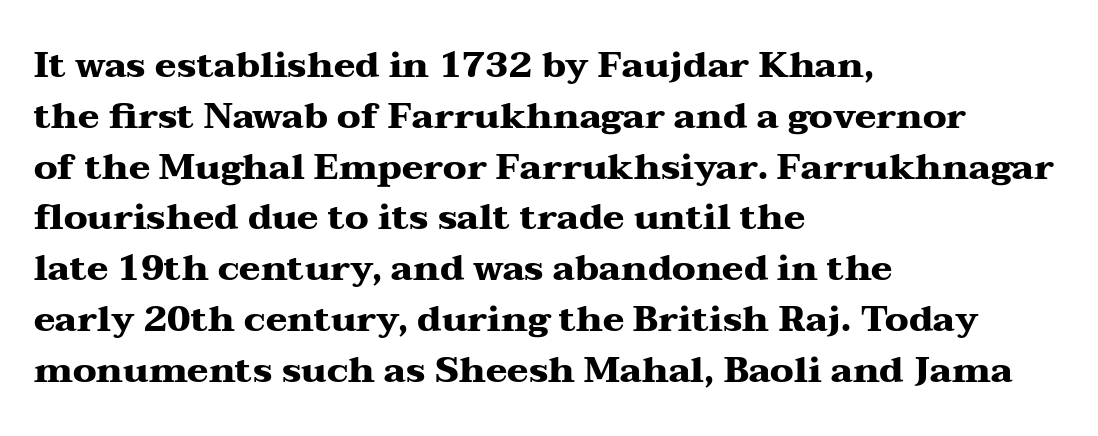
{"serif": "yes", "italic": "no", "bold": "yes", "weight": "heavy", "width": "wide", "stroke_contrast": "medium", "x_height": "medium", "monospaced": "no", "underline": "no", "align": "left", "line_spacing": "normal", "line_spacing_ratio": 1.41, "letter_spacing": "normal", "letter_spacing_em": 0.0, "glyph_px": 36}
